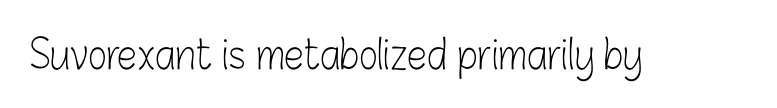
Q: Is the text bold? A: No.
Q: Is the text italic (slanted)? A: No, it is upright.
Q: Is the typeface a serif or a sans-serif typeface? A: Sans-serif.
Q: Is the text underlined? A: No.
Q: Is the spacing between letters normal or unusually wide? A: Normal.
Q: Width (condensed, normal, or wide)? A: Condensed.
Q: Stroke contrast? A: Low.
Q: x-height? A: Medium.
Q: Monospaced? A: No.
